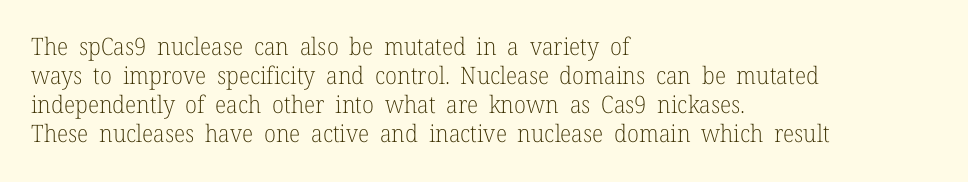
The image shows 24 px text type, upright; set left-aligned, line spacing 1.21x, normal letter spacing, not underlined.
